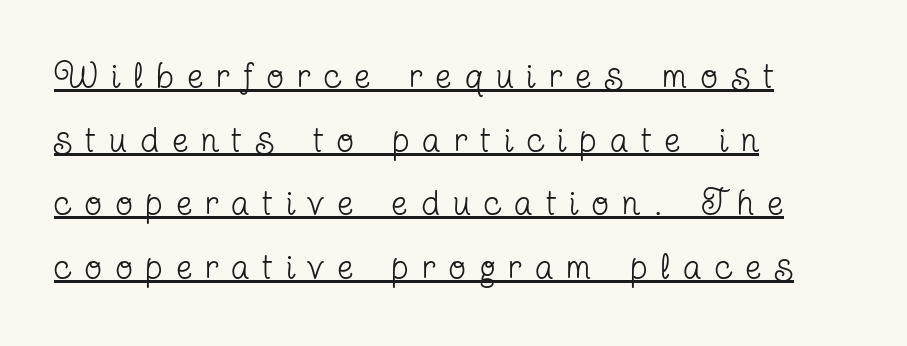
Look at the tracking — it's clearly loosened, letters drifting apart. The rendering uses natural spacing where letterforms have individual widths. The rendered words wear a rule along their underside. The compositor pushed each line to the left boundary. Quick note: not italic, upright. No heavy texture on the line: the type isn't bold.
